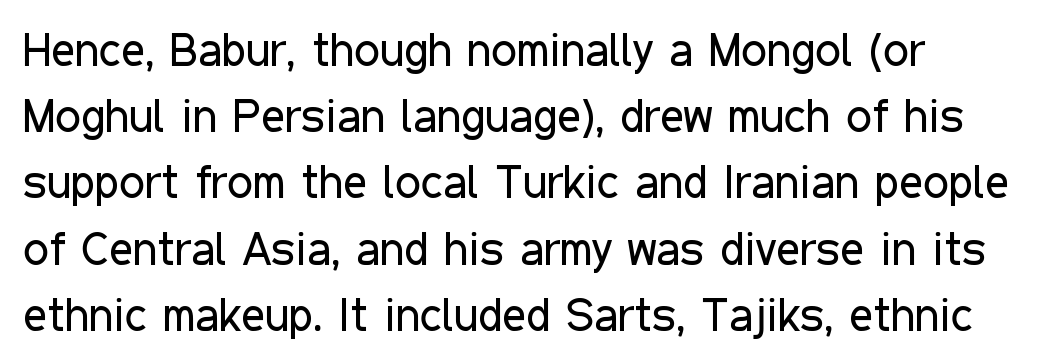
The image shows 46 px regular-weight, condensed sans-serif type, upright; set left-aligned, normal line spacing (1.44x), normal letter spacing, not underlined; low stroke contrast and a medium x-height.
